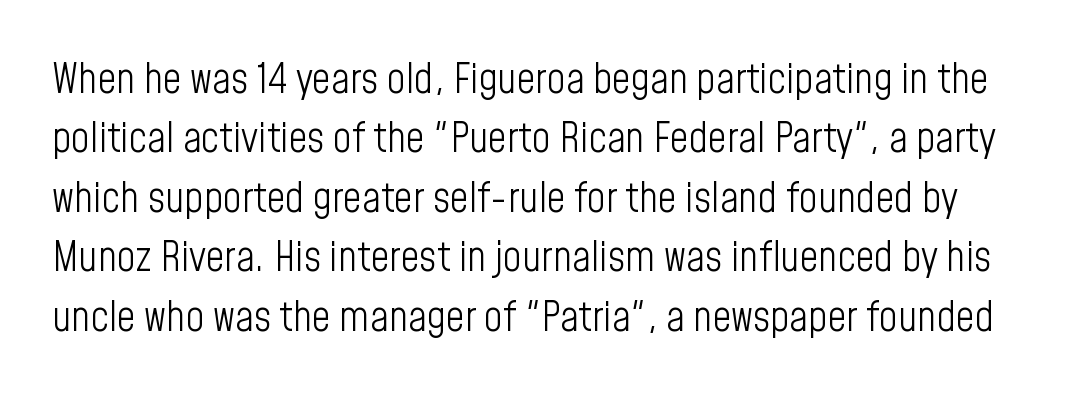
The image shows 41 px light, condensed sans-serif type, upright; set normal line spacing (1.45x), normal letter spacing, not underlined; low stroke contrast and a medium x-height.
